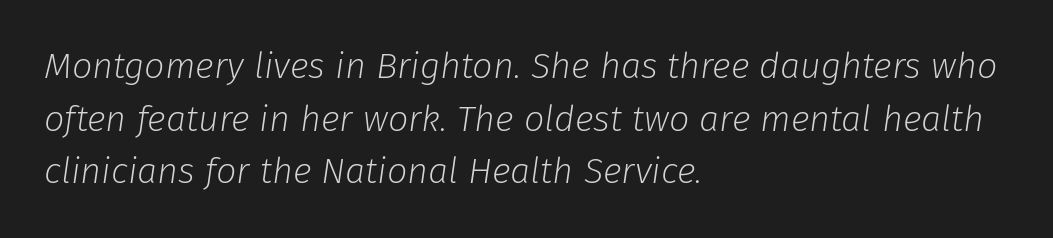
The face used here is rendered with its standard letterfit. This rendering uses left alignment, leaving the right contour irregular. Weight class: somewhere from thin through regular. This sample keeps an unexceptional amount of space between lines.
